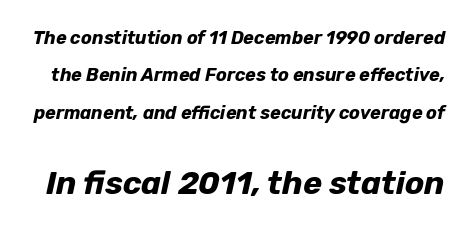
Is the type bold? Yes — the strokes are clearly thick and heavy. How are the letters spaced? Ordinarily, with no added tracking. The specimen reads as italic at a glance. Visually, the bottom section dominates because its glyphs are scaled up.
